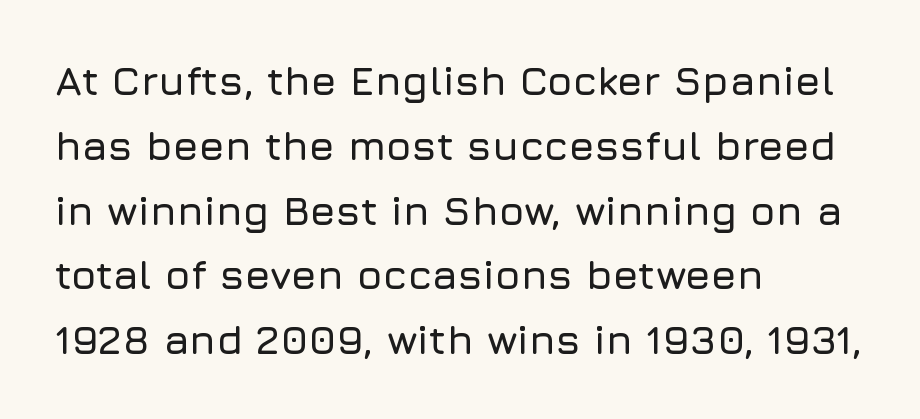
The image shows 41 px sans-serif type, upright; set left-aligned, normal line spacing (1.58x), normal letter spacing, not underlined; low stroke contrast and a medium x-height.
